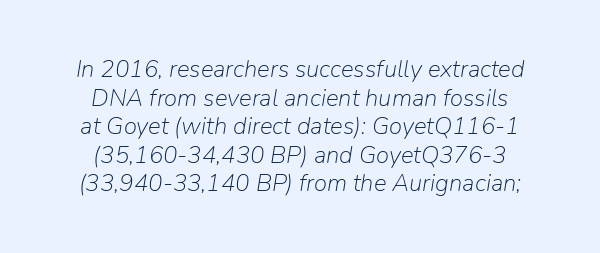
{"italic": "yes", "lean": "right", "slant_degrees": 9, "bold": "no", "underline": "no", "align": "center", "line_spacing_ratio": 1.19, "letter_spacing": "normal", "letter_spacing_em": 0.0, "glyph_px": 24}
